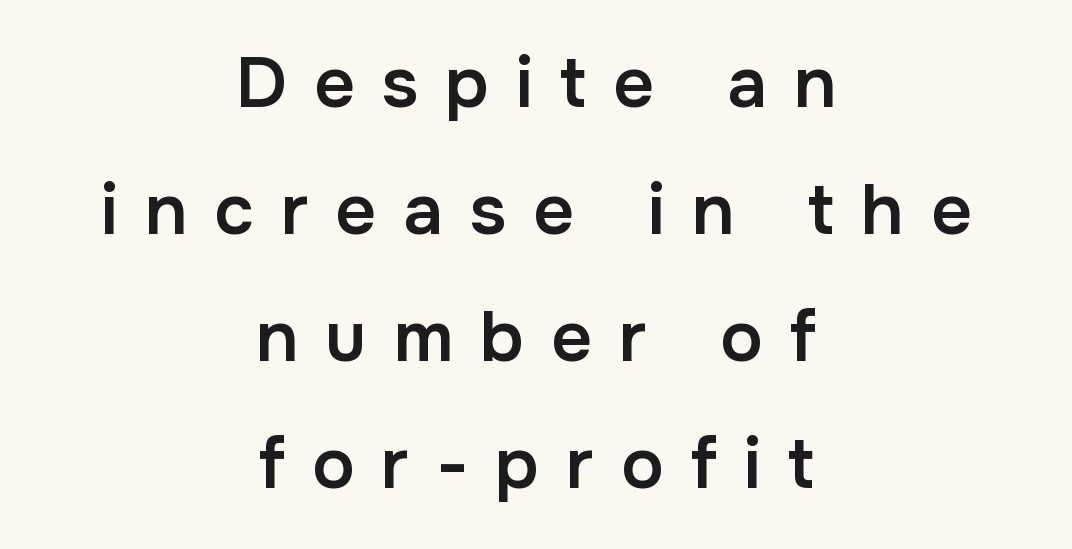
Q: Is the text bold? A: Semi-bold.
Q: Is the text italic (slanted)? A: No, it is upright.
Q: Is the typeface a serif or a sans-serif typeface? A: Sans-serif.
Q: Is the text underlined? A: No.
Q: How is the paragraph aligned? A: Centered.
Q: Is the spacing between letters normal or unusually wide? A: Unusually wide.
Q: Width (condensed, normal, or wide)? A: Normal.
Q: Stroke contrast? A: Low.
Q: x-height? A: Medium.
Q: Monospaced? A: No.
